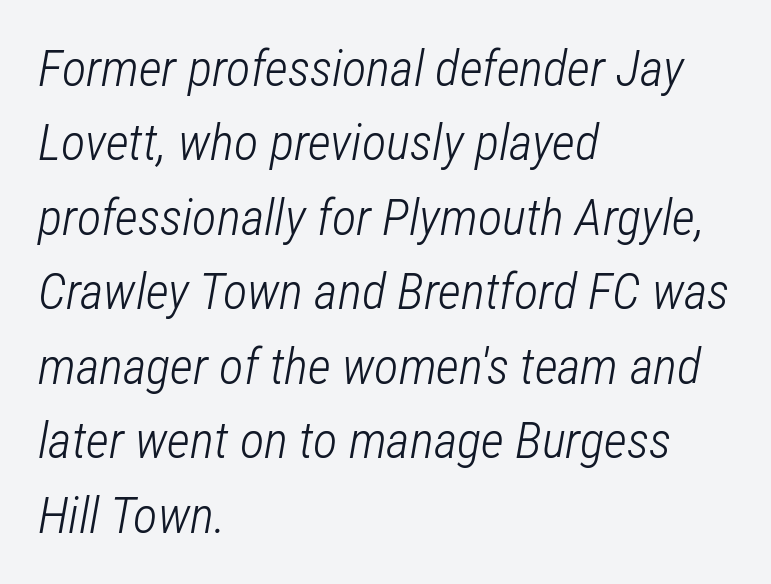
The image shows 51 px light, condensed type, italic (leaning right); set left-aligned, normal line spacing (1.46x), normal letter spacing, not underlined; low stroke contrast and a medium x-height.
